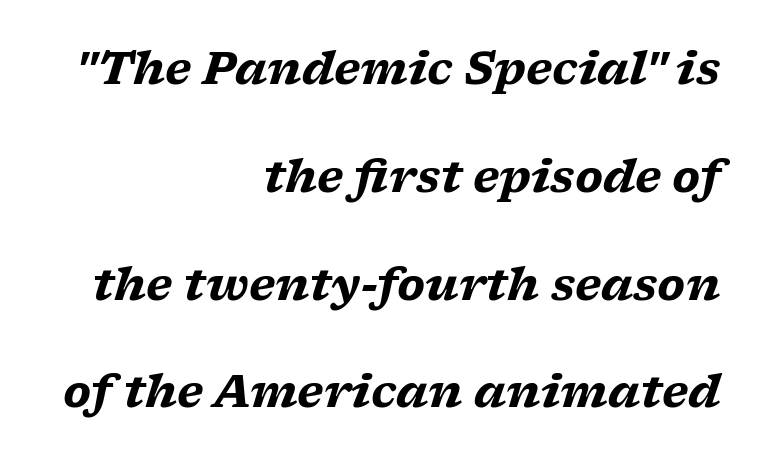
{"serif": "yes", "italic": "yes", "lean": "right", "slant_degrees": 17, "bold": "yes", "weight": "heavy", "width": "wide", "stroke_contrast": "low", "x_height": "medium", "monospaced": "no", "underline": "no", "align": "right", "line_spacing": "loose", "line_spacing_ratio": 2.45, "letter_spacing": "normal", "letter_spacing_em": 0.0, "glyph_px": 44}
